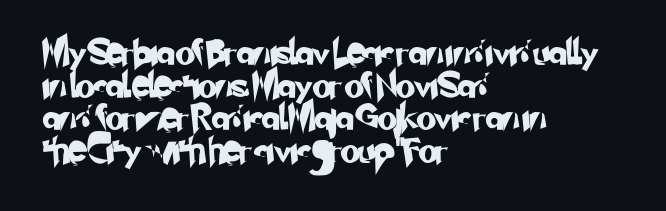
Q: Is the text underlined? A: No.
Q: How is the paragraph aligned? A: Left-aligned.
Q: Is the spacing between letters normal or unusually wide? A: Normal.
Q: Is the spacing between lines tight, normal or loose? A: Normal.
